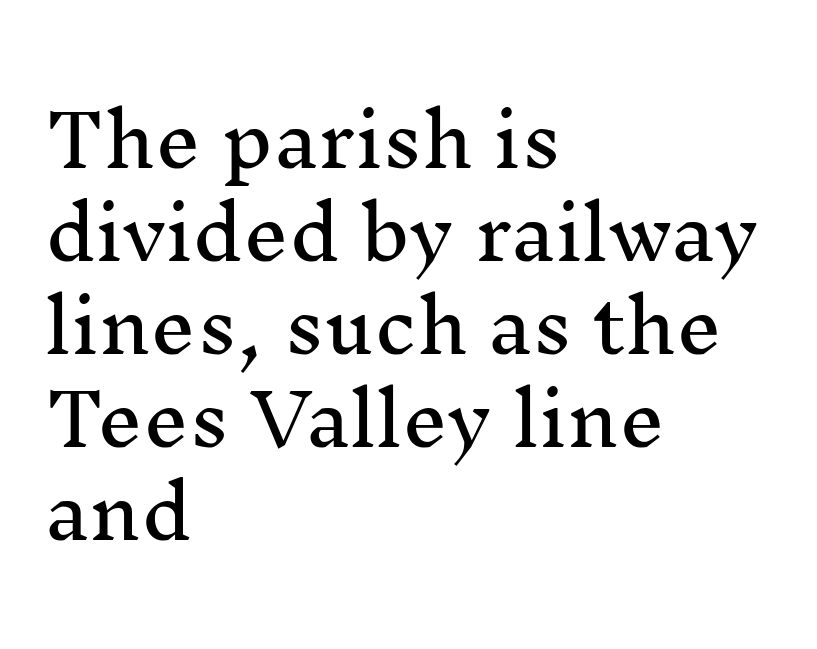
{"serif": "yes", "italic": "no", "width": "normal", "stroke_contrast": "medium", "x_height": "medium", "monospaced": "no", "underline": "no", "align": "left", "line_spacing": "normal", "line_spacing_ratio": 1.29, "letter_spacing": "normal", "letter_spacing_em": 0.0, "glyph_px": 72}
